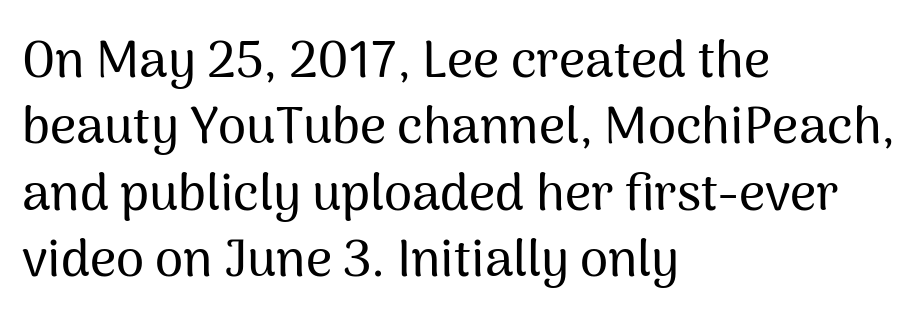
Q: Is the text italic (slanted)? A: No, it is upright.
Q: Is the typeface a serif or a sans-serif typeface? A: Sans-serif.
Q: Is the text underlined? A: No.
Q: How is the paragraph aligned? A: Left-aligned.
Q: Is the spacing between letters normal or unusually wide? A: Normal.
Q: Is the spacing between lines tight, normal or loose? A: Normal.
Q: Width (condensed, normal, or wide)? A: Normal.
Q: Stroke contrast? A: Medium.
Q: x-height? A: Medium.
Q: Monospaced? A: No.
